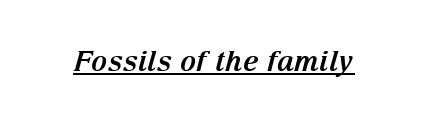
{"serif": "yes", "italic": "yes", "lean": "right", "slant_degrees": 15, "bold": "yes", "weight": "bold", "width": "normal", "stroke_contrast": "medium", "x_height": "medium", "monospaced": "no", "underline": "yes", "letter_spacing": "normal", "letter_spacing_em": 0.0, "glyph_px": 28}
